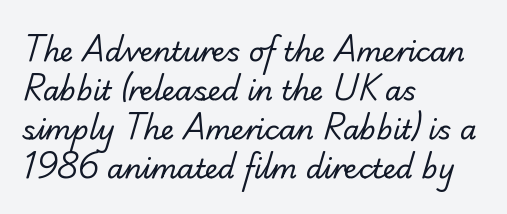
{"bold": "no", "underline": "no", "align": "left", "line_spacing": "normal", "line_spacing_ratio": 1.44, "letter_spacing": "normal", "letter_spacing_em": 0.0, "glyph_px": 27}
